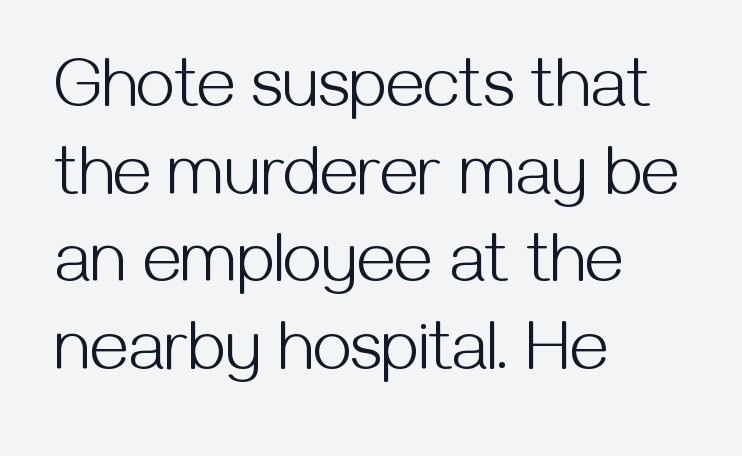
Q: Is the text bold? A: No.
Q: Is the text italic (slanted)? A: No, it is upright.
Q: Is the typeface a serif or a sans-serif typeface? A: Sans-serif.
Q: Is the text underlined? A: No.
Q: How is the paragraph aligned? A: Left-aligned.
Q: Is the spacing between letters normal or unusually wide? A: Normal.
Q: Is the spacing between lines tight, normal or loose? A: Normal.
Q: Width (condensed, normal, or wide)? A: Normal.
Q: Stroke contrast? A: Medium.
Q: x-height? A: Medium.
Q: Monospaced? A: No.
